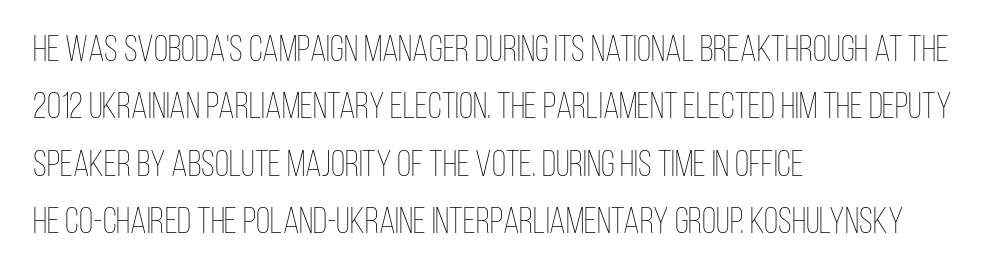
The image shows 37 px thin, condensed type, upright; set left-aligned, normal line spacing (1.55x), normal letter spacing, not underlined; low stroke contrast and a large x-height.
